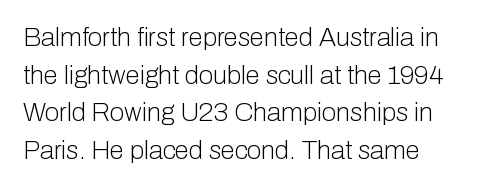
{"italic": "no", "bold": "no", "underline": "no", "align": "left", "line_spacing": "normal", "line_spacing_ratio": 1.45, "letter_spacing": "normal", "letter_spacing_em": 0.0, "glyph_px": 26}
